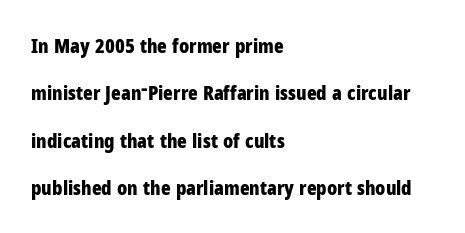
The image shows 20 px bold type, upright; set left-aligned, loose line spacing (2.37x), normal letter spacing, not underlined.
